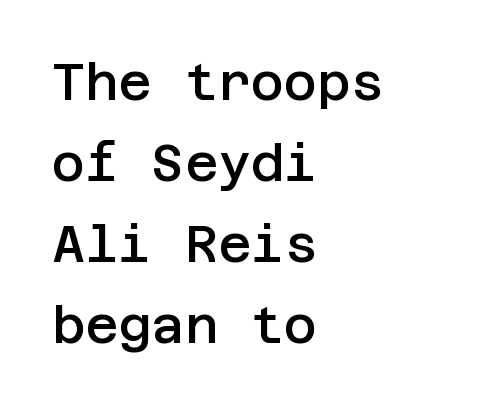
The strokes are fattened partway — semibold, not bold. Successive baselines arrive at the customary interval. Spacing between characters is what you'd get straight out of the box. The text was rendered using a sans face with plain stroke endings. Is there any slant? The stems are plumb. The lines in this sample share a left origin and differ only in where they stop.
